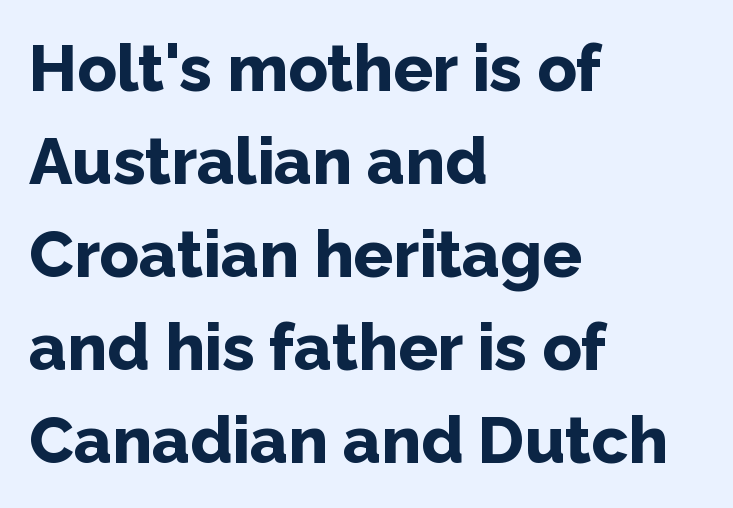
The image shows 65 px bold sans-serif type, upright; set left-aligned, normal line spacing (1.43x), normal letter spacing, not underlined; low stroke contrast and a medium x-height.
